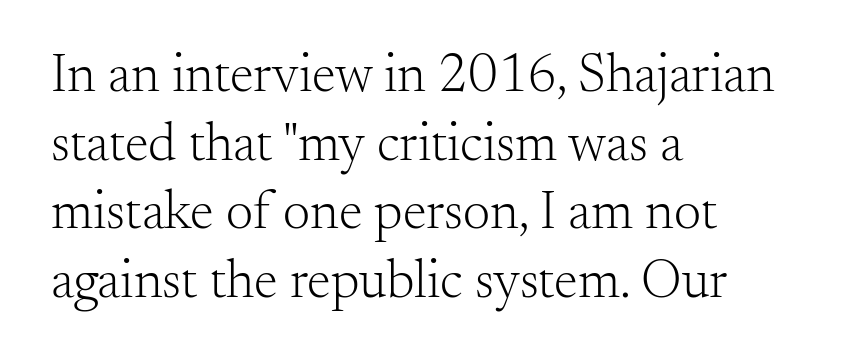
Q: Is the text bold? A: No.
Q: Is the text italic (slanted)? A: No, it is upright.
Q: Is the typeface a serif or a sans-serif typeface? A: Serif.
Q: Is the text underlined? A: No.
Q: How is the paragraph aligned? A: Left-aligned.
Q: Is the spacing between letters normal or unusually wide? A: Normal.
Q: Is the spacing between lines tight, normal or loose? A: Normal.
Q: Width (condensed, normal, or wide)? A: Normal.
Q: Stroke contrast? A: Medium.
Q: x-height? A: Small.
Q: Monospaced? A: No.
